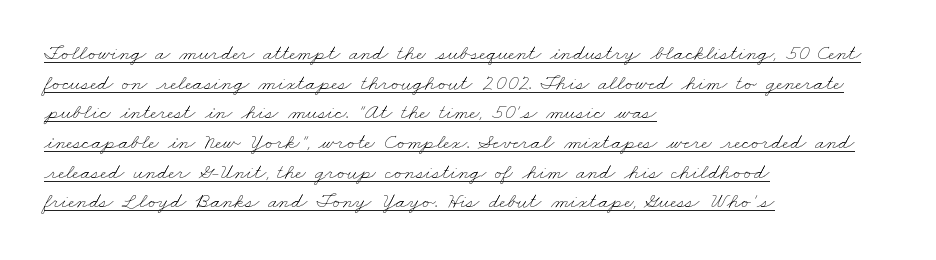
The image shows 22 px text type; set left-aligned, normal line spacing (1.35x), normal letter spacing, underlined.
